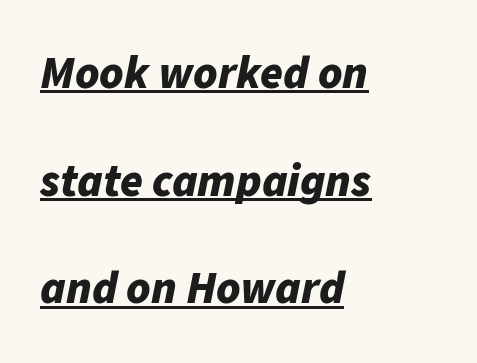
The image shows 46 px bold type, italic (leaning right); set left-aligned, loose line spacing (2.34x), normal letter spacing, underlined; low stroke contrast and a medium x-height.
